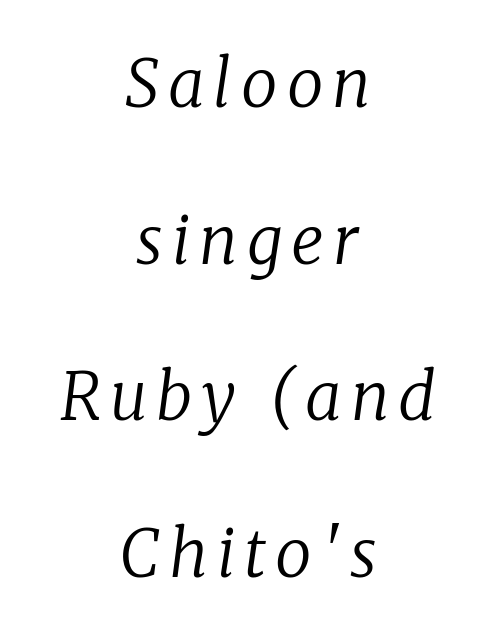
{"serif": "yes", "italic": "yes", "lean": "right", "slant_degrees": 8, "bold": "no", "weight": "regular", "width": "normal", "stroke_contrast": "low", "x_height": "medium", "monospaced": "no", "underline": "no", "align": "center", "line_spacing": "loose", "line_spacing_ratio": 2.41, "glyph_px": 65}
